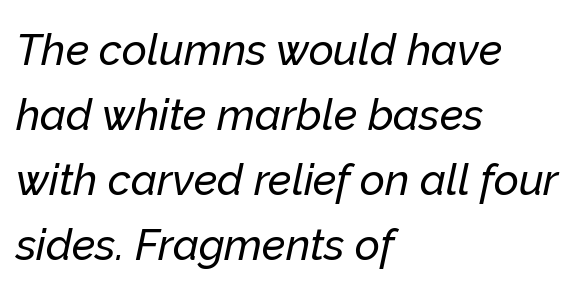
Is the block centered? No — it sits flush against the left margin. The passage shown has conventional tracking throughout. Regarding leading, the lines here are spaced in the standard way. Each letter keeps its own natural width here, so spacing adapts to shape. Letters rest on an invisible, unmarked baseline.
